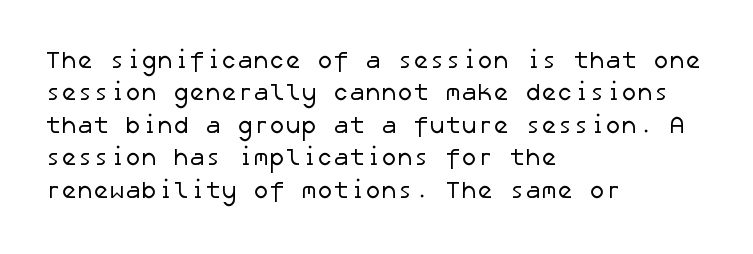
{"bold": "no", "underline": "no", "align": "left", "line_spacing": "normal", "line_spacing_ratio": 1.35, "letter_spacing": "normal", "letter_spacing_em": 0.0, "glyph_px": 24}
